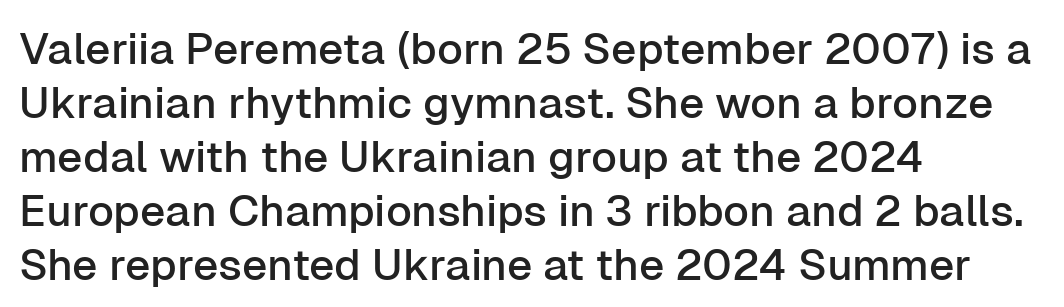
Each word holds together tightly as a unit, with standard inter-letter gaps. Each row of text sits above clean, open space. Italic? Not at all — the glyphs are vertical. Alignment: flush left. The font family rendered here belongs to the sans-serif group.
